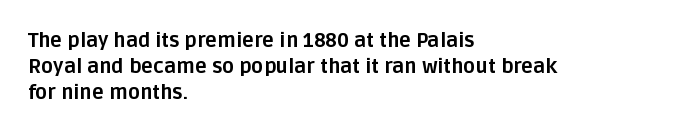
Q: Is the text bold? A: Yes.
Q: Is the text italic (slanted)? A: No, it is upright.
Q: Is the text underlined? A: No.
Q: How is the paragraph aligned? A: Left-aligned.
Q: Is the spacing between letters normal or unusually wide? A: Normal.
Q: Is the spacing between lines tight, normal or loose? A: Normal.
